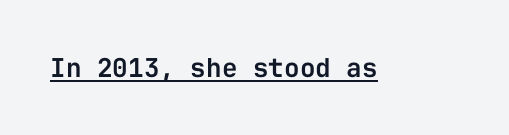
Posture: vertical. Is the letter spacing exaggerated? No — it looks like the ordinary default. These characters rest on top of a visible drawn line.
